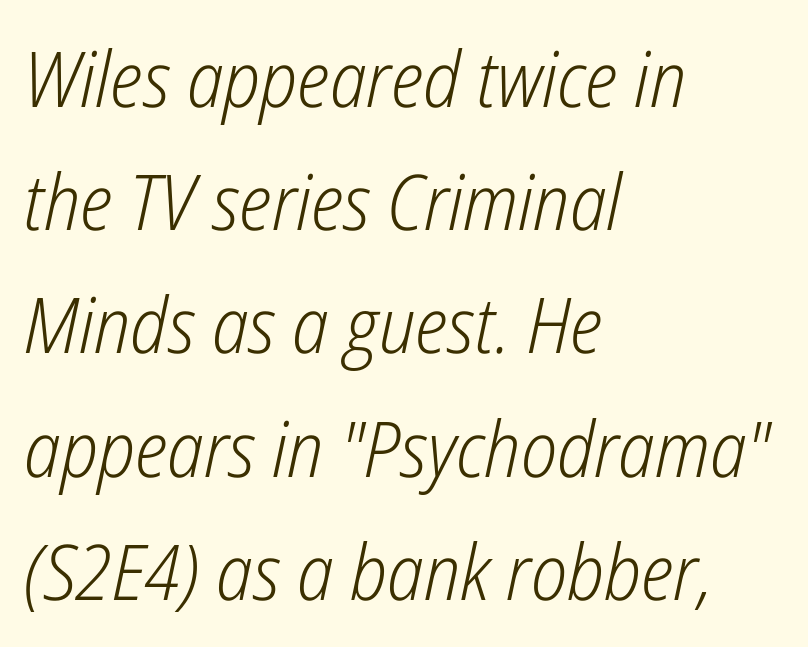
Q: Is the text bold? A: No.
Q: Is the text italic (slanted)? A: Yes, it leans right by about 12 degrees.
Q: Is the text underlined? A: No.
Q: How is the paragraph aligned? A: Left-aligned.
Q: Is the spacing between letters normal or unusually wide? A: Normal.
Q: Is the spacing between lines tight, normal or loose? A: Normal.
Q: Width (condensed, normal, or wide)? A: Condensed.
Q: Stroke contrast? A: Low.
Q: x-height? A: Medium.
Q: Monospaced? A: No.
